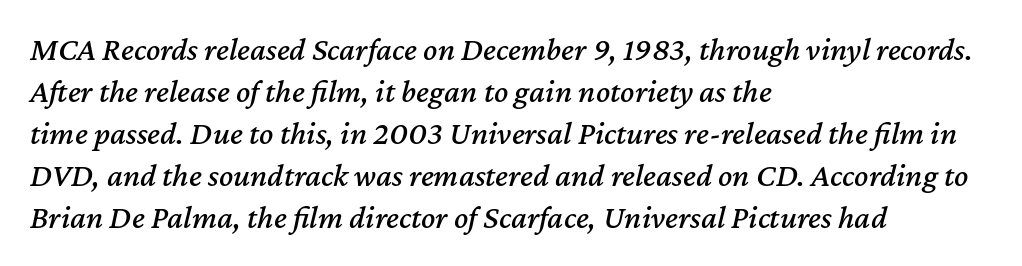
Q: Is the text italic (slanted)? A: Yes, it leans right by about 12 degrees.
Q: Is the text underlined? A: No.
Q: How is the paragraph aligned? A: Left-aligned.
Q: Is the spacing between letters normal or unusually wide? A: Normal.
Q: Is the spacing between lines tight, normal or loose? A: Normal.
Q: Width (condensed, normal, or wide)? A: Normal.
Q: Stroke contrast? A: Medium.
Q: x-height? A: Medium.
Q: Monospaced? A: No.
